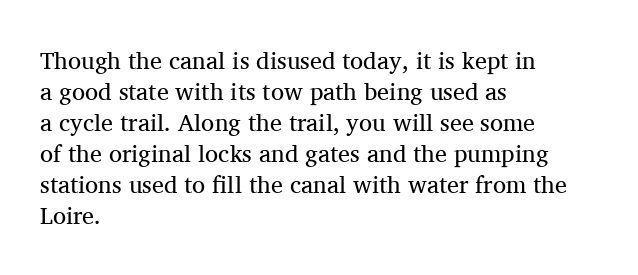
The image shows 24 px text type, upright; set left-aligned, normal line spacing (1.29x), normal letter spacing, not underlined.
